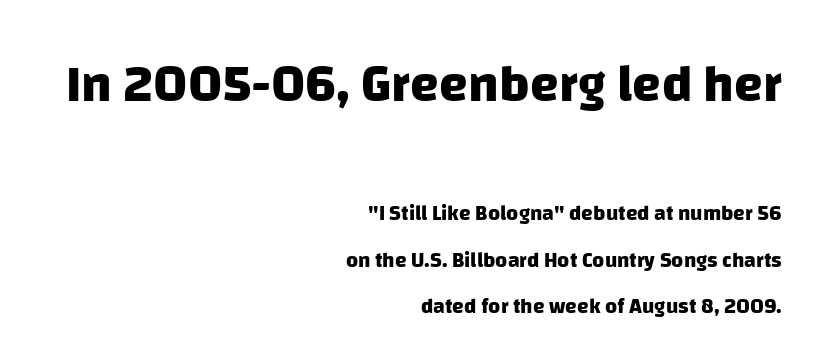
The image shows 52 px heavy sans-serif type; set right-aligned, loose line spacing (2.22x), normal letter spacing, not underlined; the first (top) block is 2.48x larger; low stroke contrast and a large x-height.
